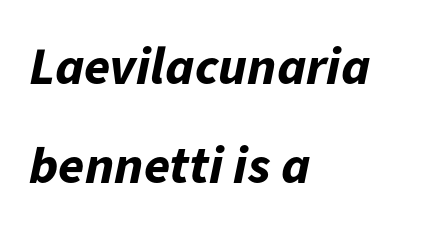
The paragraph has a hard left edge and a soft right edge. Each letter keeps its own natural width here, so spacing adapts to shape. Just letters on the line, the space beneath them empty. Plenty of ink on the page — the face is bold. The lettering tilts uniformly, giving the passage an italic look.
